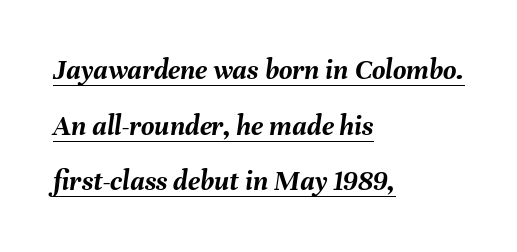
The ragged edge is on the right, which tells us the setting is flush left. Honestly, the rows look like they've been pulled way apart. This rendering leaves character spacing at its baseline value. Spacing verdict: proportional, widths tailored to each character. This is heavy type, rendered in bold.
